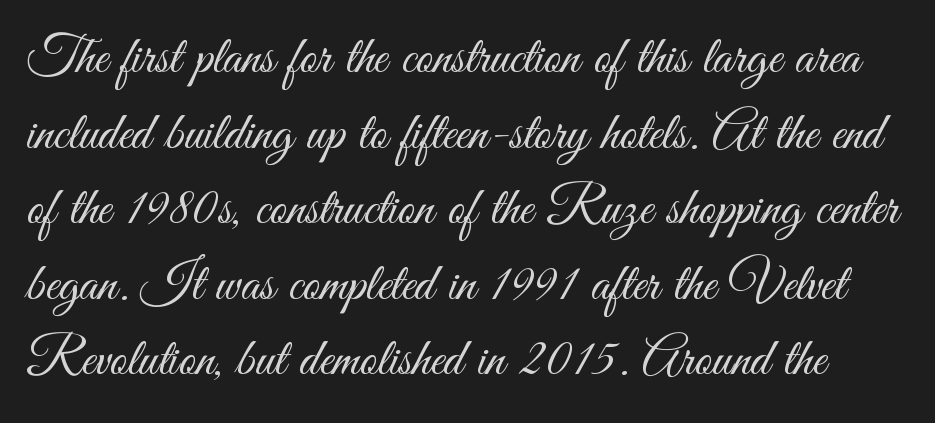
{"serif": "no", "bold": "no", "weight": "light", "width": "condensed", "stroke_contrast": "medium", "x_height": "small", "monospaced": "no", "underline": "no", "line_spacing": "normal", "line_spacing_ratio": 1.4, "letter_spacing": "normal", "letter_spacing_em": 0.0, "glyph_px": 54}
